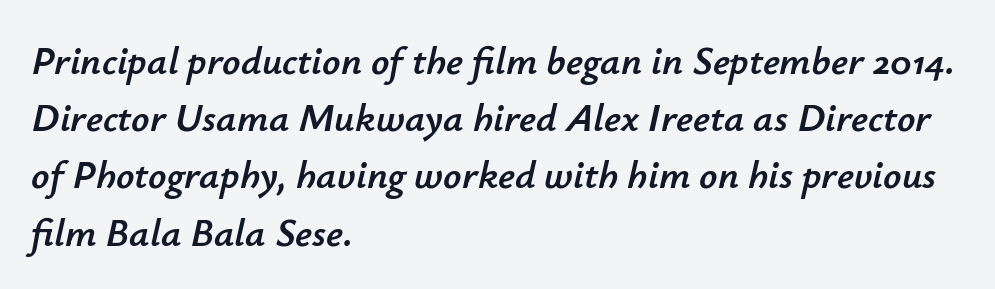
The letterforms sit shoulder to shoulder at normal distance. Descenders hang freely into open space. The letters advance in unequal steps, a hallmark of proportional type. Designer's note — italics engaged. Compared with a centered layout, this one pins lines to the left instead.
